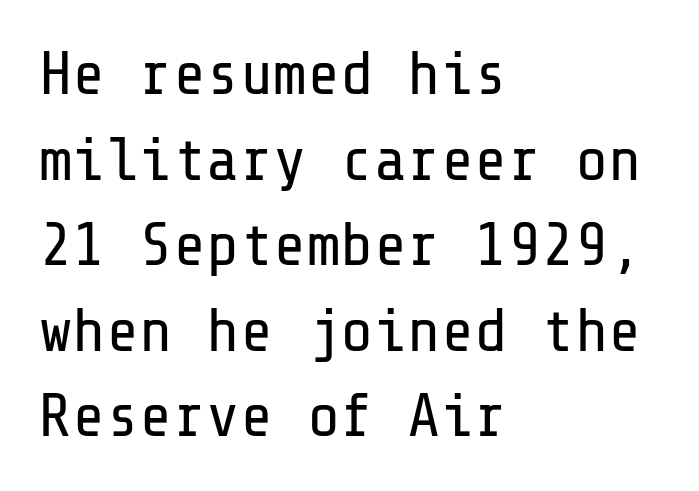
Underline: absent. No letter is thick-stroked: the sample isn't bold. Leading matches the norm, producing a regular column. It's the straight-up-and-down kind of type.
